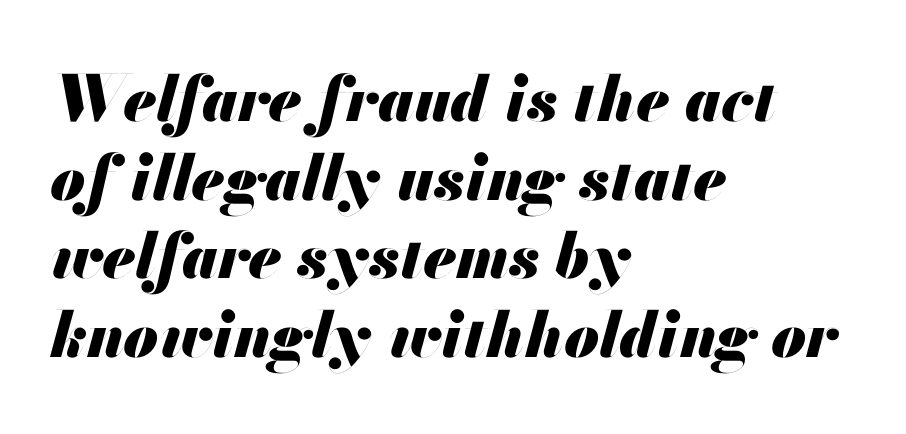
Q: Is the text bold? A: Yes.
Q: Is the text italic (slanted)? A: Yes, it leans right by about 13 degrees.
Q: Is the text underlined? A: No.
Q: How is the paragraph aligned? A: Left-aligned.
Q: Is the spacing between letters normal or unusually wide? A: Normal.
Q: Is the spacing between lines tight, normal or loose? A: Normal.
Q: Width (condensed, normal, or wide)? A: Normal.
Q: Stroke contrast? A: Medium.
Q: x-height? A: Small.
Q: Monospaced? A: No.
